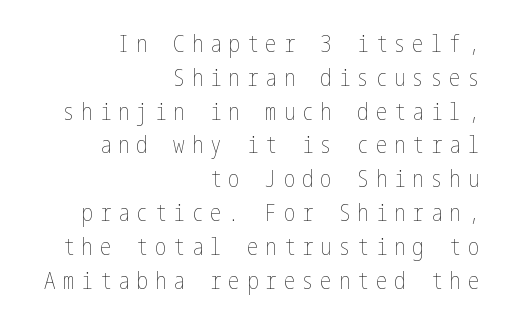
The image shows 23 px text type, upright; set right-aligned, normal line spacing (1.47x), unusually wide letter spacing (+0.3 em), not underlined.
